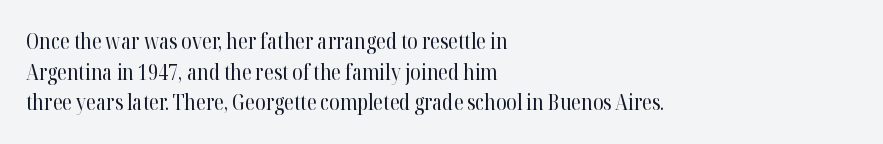
{"italic": "no", "bold": "no", "underline": "no", "align": "left", "line_spacing": "normal", "line_spacing_ratio": 1.46, "letter_spacing": "normal", "letter_spacing_em": 0.0, "glyph_px": 21}
